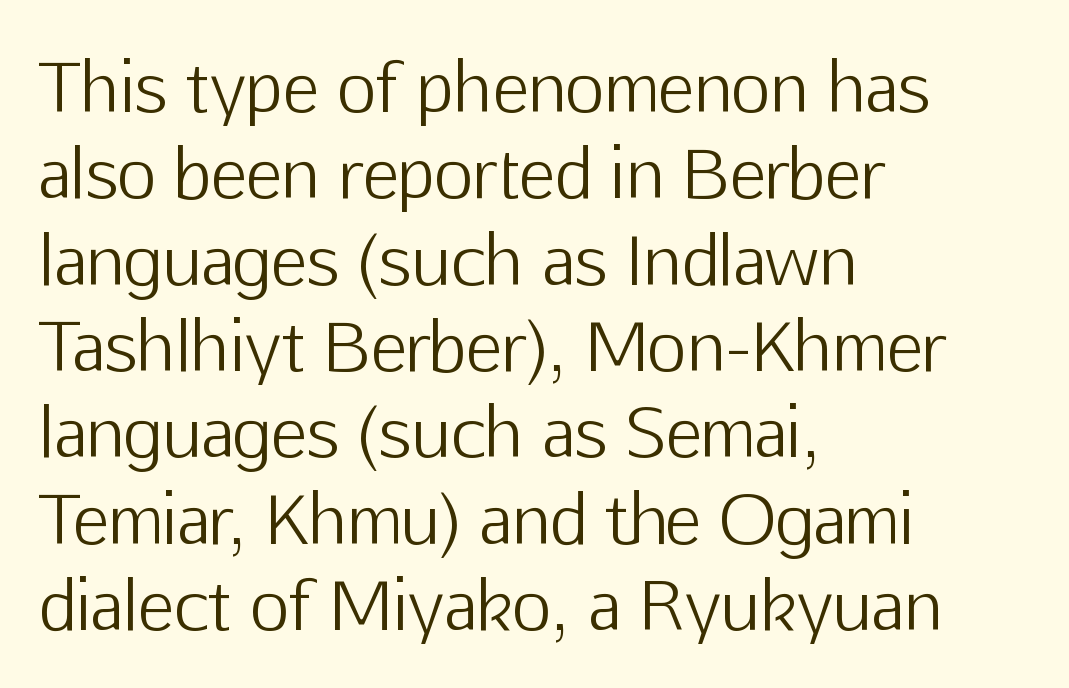
Q: Is the text bold? A: No.
Q: Is the text italic (slanted)? A: No, it is upright.
Q: Is the typeface a serif or a sans-serif typeface? A: Sans-serif.
Q: Is the text underlined? A: No.
Q: How is the paragraph aligned? A: Left-aligned.
Q: Is the spacing between letters normal or unusually wide? A: Normal.
Q: Is the spacing between lines tight, normal or loose? A: Normal.
Q: Width (condensed, normal, or wide)? A: Normal.
Q: Stroke contrast? A: Low.
Q: x-height? A: Medium.
Q: Monospaced? A: No.
